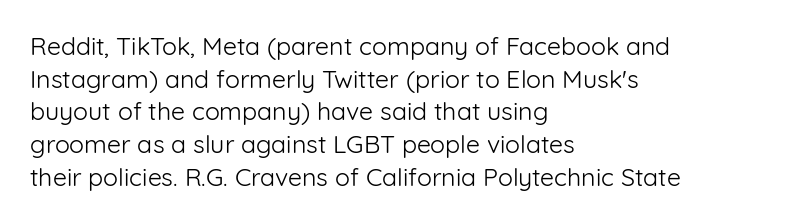
Q: Is the text bold? A: No.
Q: Is the text italic (slanted)? A: No, it is upright.
Q: Is the text underlined? A: No.
Q: How is the paragraph aligned? A: Left-aligned.
Q: Is the spacing between letters normal or unusually wide? A: Normal.
Q: Is the spacing between lines tight, normal or loose? A: Normal.
